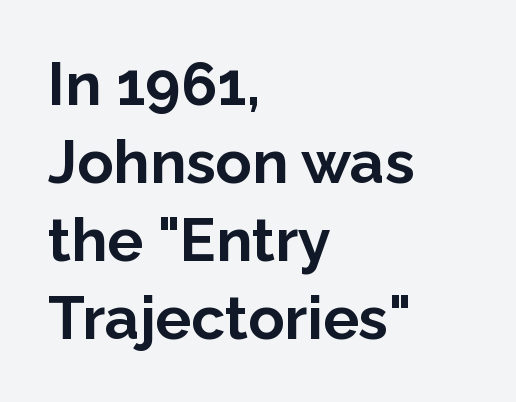
{"serif": "no", "italic": "no", "bold": "yes", "weight": "bold", "width": "normal", "stroke_contrast": "low", "x_height": "medium", "monospaced": "no", "underline": "no", "align": "left", "line_spacing": "normal", "line_spacing_ratio": 1.3, "letter_spacing": "normal", "letter_spacing_em": 0.0, "glyph_px": 60}
